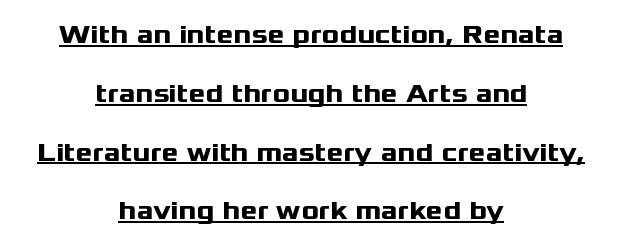
Which margin do the lines hug? Neither — every line sits in the middle. Does a line run under the words? Yes, clearly. Spacing between characters is what you'd get straight out of the box. Baseline-to-baseline distance is far greater than the letter height. Posture: upright roman. Plenty of ink on the page — the face is bold.
